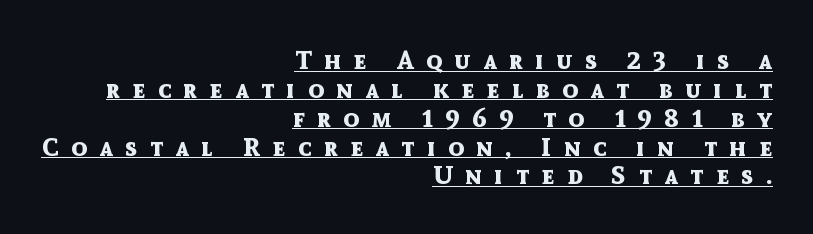
The lettering is marked with a stroke running underneath it. Every character sits straight up, as roman type does. Pretty heavy lettering here — definitely bold. Regarding leading, the lines here are crowded together.
